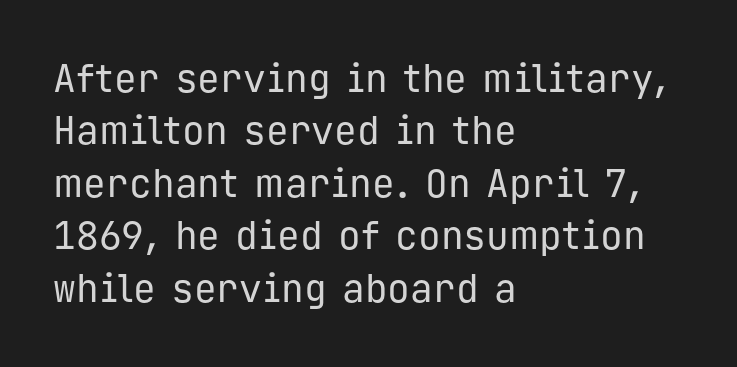
The type family on display is of the sans-serif kind. Does the lettering tilt? It doesn't — this is upright. Ink coverage per letter is moderate at most. Think of a typewriter: that constant character pitch is what you see here. Reading down the column, the eye jumps a familiar distance to each next line.
